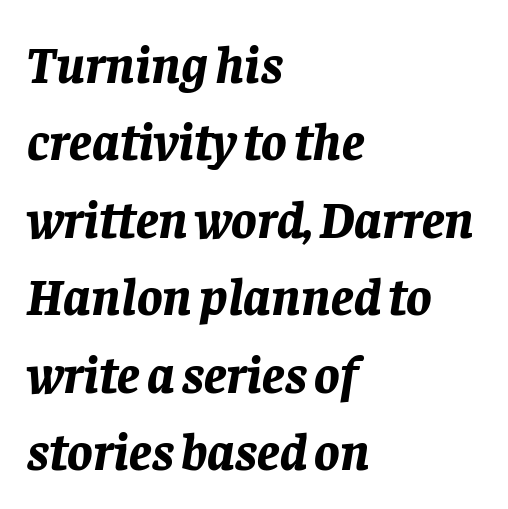
Descender tails drop into unmarked territory. Does the leading feel generous? No, just average. The gaps between neighbouring characters are ordinary and unremarkable. Casual observation: everything's shoved over to the left. Proportional: the letters do not fall into vertical columns.
